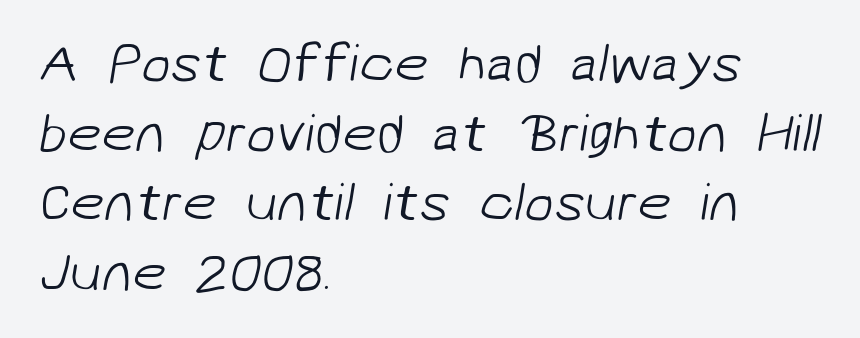
The image shows 54 px light sans-serif type; set left-aligned, normal line spacing (1.29x), normal letter spacing, not underlined; low stroke contrast and a medium x-height.
